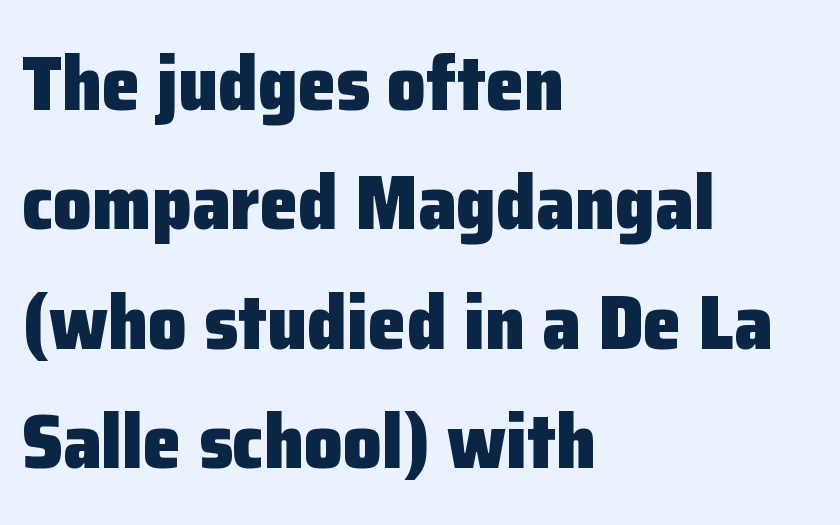
{"serif": "no", "italic": "no", "bold": "yes", "weight": "heavy", "width": "normal", "stroke_contrast": "low", "x_height": "medium", "monospaced": "no", "underline": "no", "align": "left", "line_spacing": "normal", "line_spacing_ratio": 1.55, "letter_spacing": "normal", "letter_spacing_em": 0.0, "glyph_px": 77}
